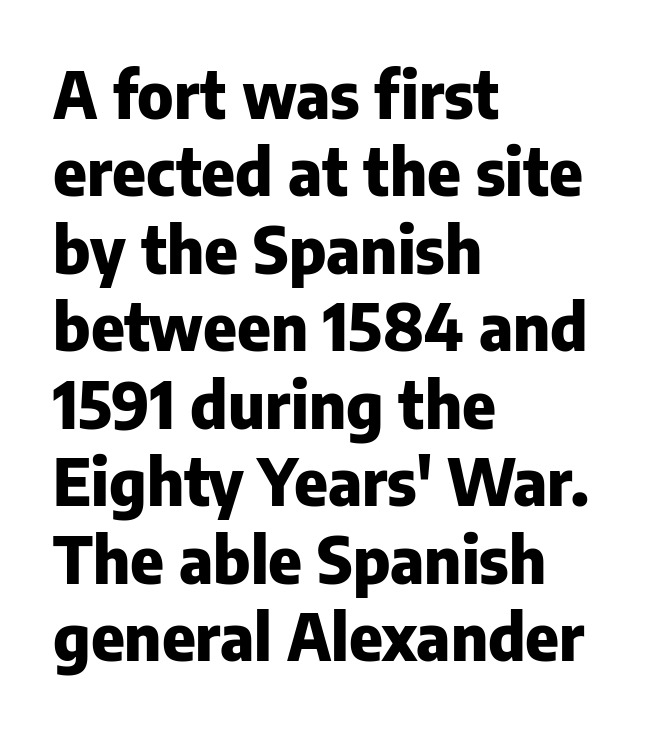
Q: Is the text bold? A: Yes.
Q: Is the text italic (slanted)? A: No, it is upright.
Q: Is the typeface a serif or a sans-serif typeface? A: Sans-serif.
Q: Is the text underlined? A: No.
Q: How is the paragraph aligned? A: Left-aligned.
Q: Is the spacing between letters normal or unusually wide? A: Normal.
Q: Width (condensed, normal, or wide)? A: Normal.
Q: Stroke contrast? A: Low.
Q: x-height? A: Medium.
Q: Monospaced? A: No.
